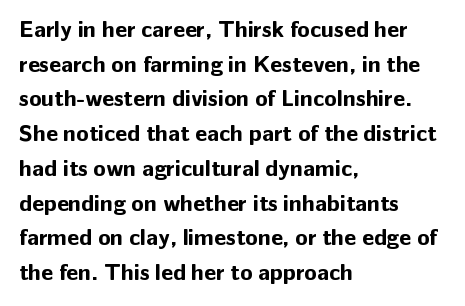
{"italic": "no", "bold": "yes", "underline": "no", "align": "left", "line_spacing": "normal", "line_spacing_ratio": 1.51, "letter_spacing": "normal", "letter_spacing_em": 0.0, "glyph_px": 23}
